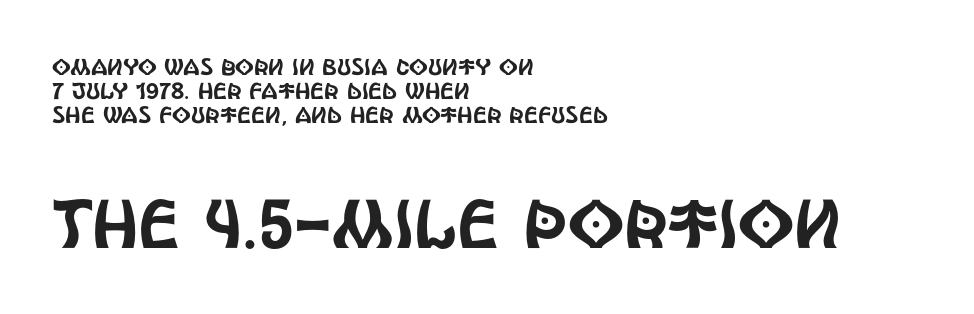
Q: Is the text italic (slanted)? A: No, it is upright.
Q: Is the typeface a serif or a sans-serif typeface? A: Sans-serif.
Q: Is the text underlined? A: No.
Q: How is the paragraph aligned? A: Left-aligned.
Q: Is the spacing between letters normal or unusually wide? A: Normal.
Q: Is the spacing between lines tight, normal or loose? A: Tight.
Q: Which block of text is set in a larger size, the first (top) or the second (bottom)? A: The second (bottom) one.
Q: Width (condensed, normal, or wide)? A: Condensed.
Q: x-height? A: Large.
Q: Monospaced? A: No.
